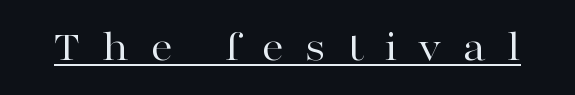
This is serif lettering, the kind often seen in printed books. A typesetter would mark this as roman, not italic. Somebody hit Ctrl+U on this one — the words are underlined. Students, note that the glyphs here are deliberately spaced far apart. This sample has the flowing, uneven cadence of proportional lettering.
